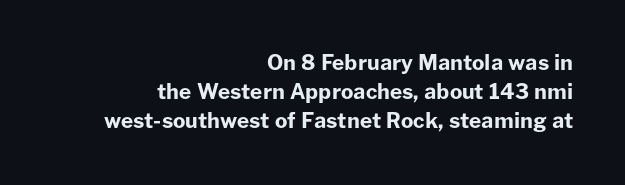
Thick stems and heavy bowls — unmistakably bold. Honestly, the row spacing looks completely unremarkable. This is the regular roman posture of the typeface. The zone under the glyphs is completely vacant.
